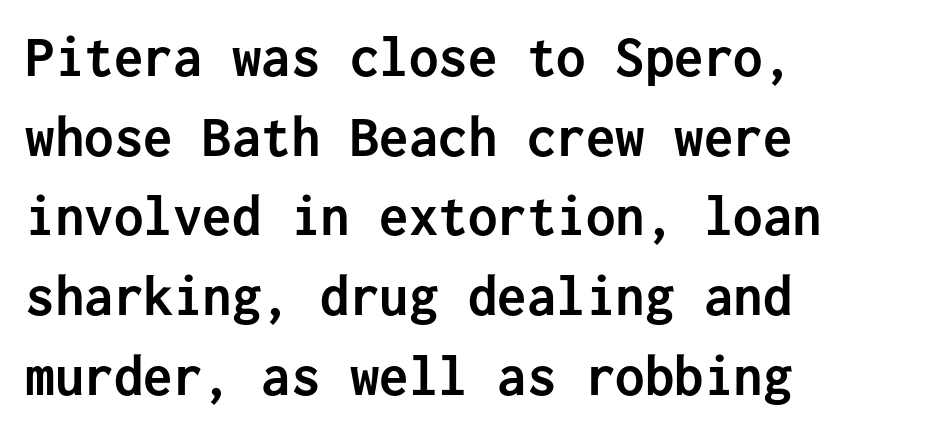
The vertical gap from one line to the next is medium. This is the regular roman posture of the typeface. The typesetting leans heavy: a genuine bold. The letters march in equal steps, a hallmark of fixed-pitch type. Teacher's note: observe the even left margin — that is flush-left alignment. The letterforms sit shoulder to shoulder at normal distance.
